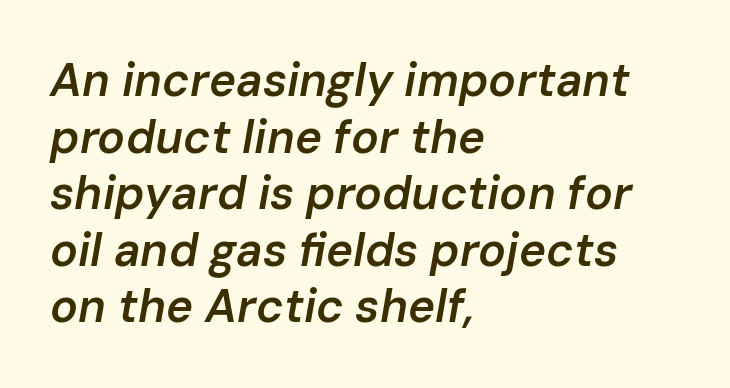
The image shows 46 px semibold type, italic (leaning right); set left-aligned, line spacing 1.23x, normal letter spacing, not underlined; low stroke contrast and a medium x-height.
